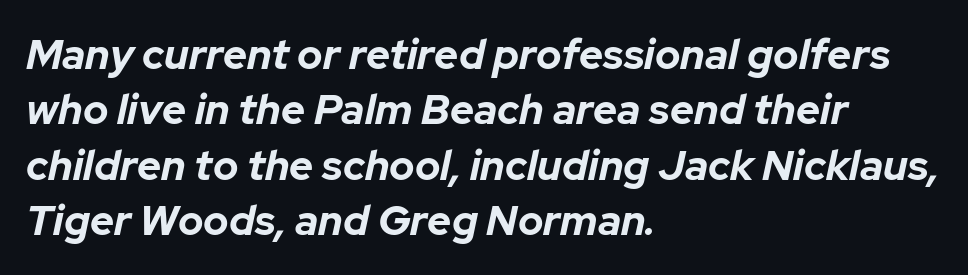
{"italic": "yes", "lean": "right", "slant_degrees": 12, "bold": "yes", "weight": "bold", "width": "normal", "stroke_contrast": "low", "x_height": "medium", "monospaced": "no", "underline": "no", "align": "left", "line_spacing": "normal", "line_spacing_ratio": 1.32, "letter_spacing": "normal", "letter_spacing_em": 0.0, "glyph_px": 42}
